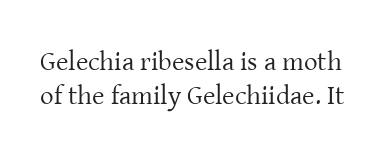
The image shows 27 px text type, upright; set normal line spacing (1.27x), normal letter spacing, not underlined.
